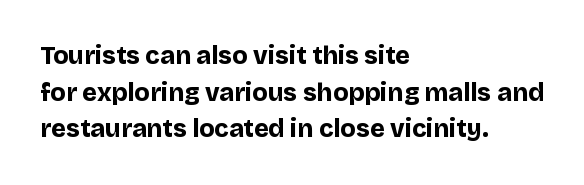
The image shows 25 px bold type, upright; set left-aligned, normal line spacing (1.47x), normal letter spacing, not underlined.
